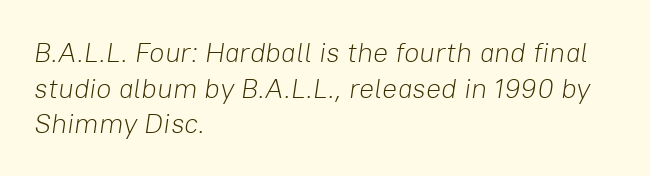
Caption: face not bold, strokes unweighted. A typesetter would call this leading conventional body-copy spacing. Compared with a centered layout, this one pins lines to the left instead. Look at the tracking — it's just the regular setting, nothing added. The lettering tilts uniformly, giving the passage an italic look.
